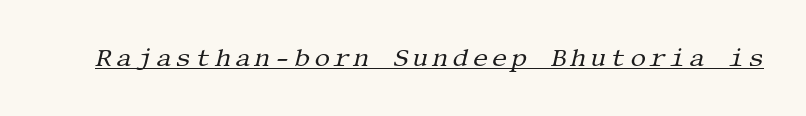
The image shows 25 px text type, italic (leaning right); set underlined.
